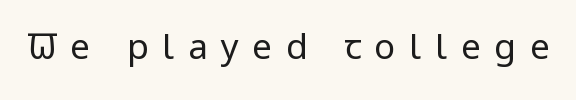
The image shows 35 px regular-weight, condensed sans-serif type, upright; set unusually wide letter spacing (+0.39 em), not underlined; low stroke contrast and a large x-height.
